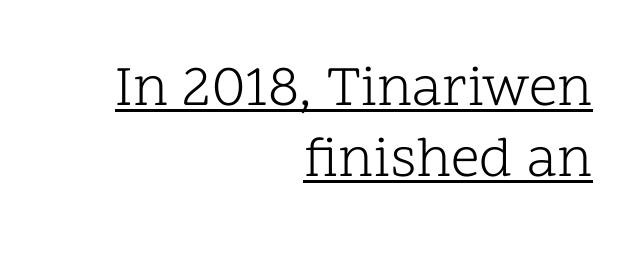
The image shows 57 px light serif type, upright; set right-aligned, line spacing 1.24x, normal letter spacing, underlined; low stroke contrast and a medium x-height.
